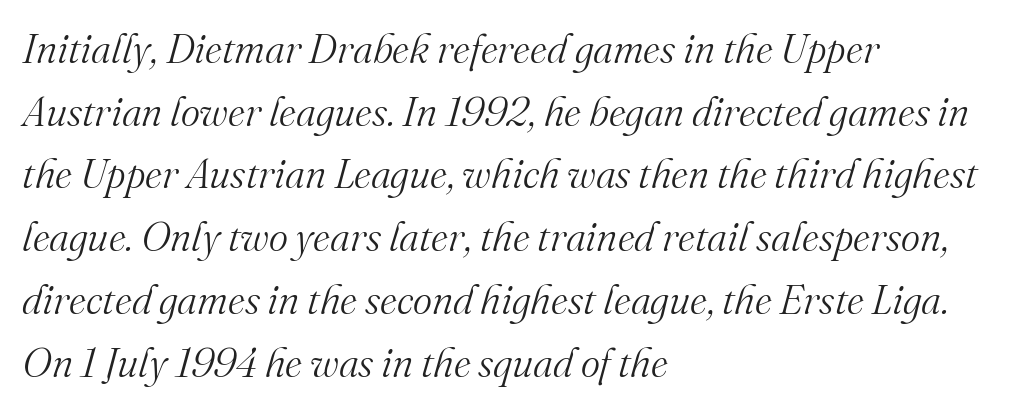
The image shows 41 px light serif type, italic (leaning right); set left-aligned, normal line spacing (1.53x), normal letter spacing, not underlined; medium stroke contrast and a small x-height.
